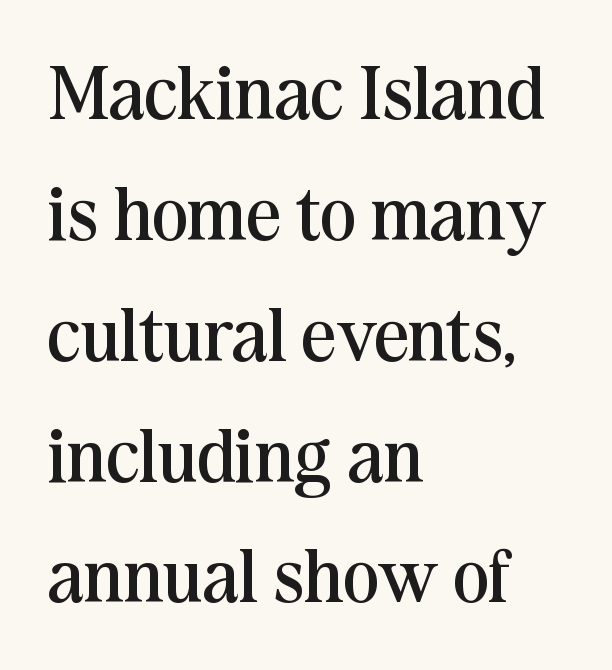
Q: Is the text bold? A: No.
Q: Is the text italic (slanted)? A: No, it is upright.
Q: Is the typeface a serif or a sans-serif typeface? A: Serif.
Q: Is the text underlined? A: No.
Q: How is the paragraph aligned? A: Left-aligned.
Q: Is the spacing between letters normal or unusually wide? A: Normal.
Q: Is the spacing between lines tight, normal or loose? A: Normal.
Q: Width (condensed, normal, or wide)? A: Normal.
Q: Stroke contrast? A: Medium.
Q: x-height? A: Medium.
Q: Monospaced? A: No.
